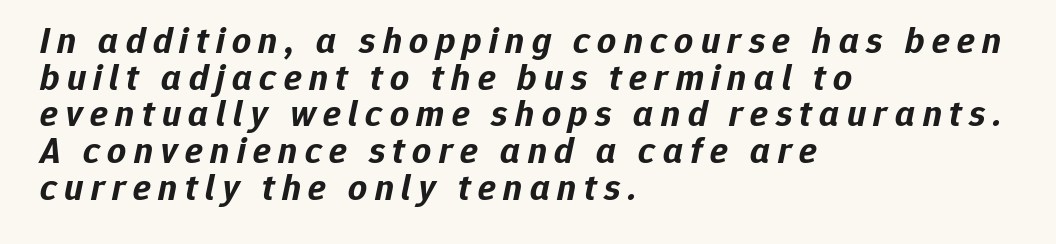
The image shows 37 px bold type, italic (leaning right); set left-aligned, tight line spacing (0.99x), unusually wide letter spacing (+0.2 em), not underlined; low stroke contrast and a medium x-height.
